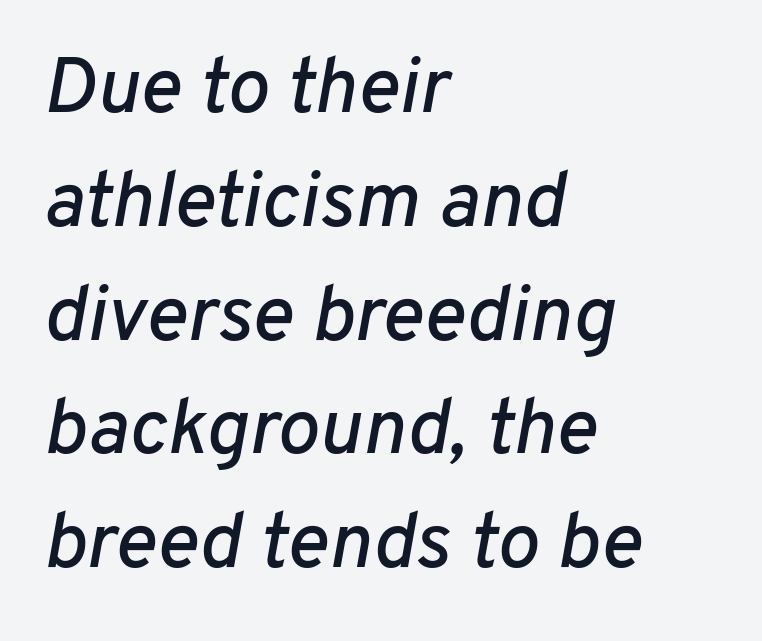
The lines sit at an ordinary, default distance from one another. In CSS terms this would be text-align: left. Letters rest on an invisible, unmarked baseline. Do the characters align in a grid? No, the font is proportional. Italic? Definitely — the glyphs are oblique. Glyph-to-glyph distance matches everyday printed text.
